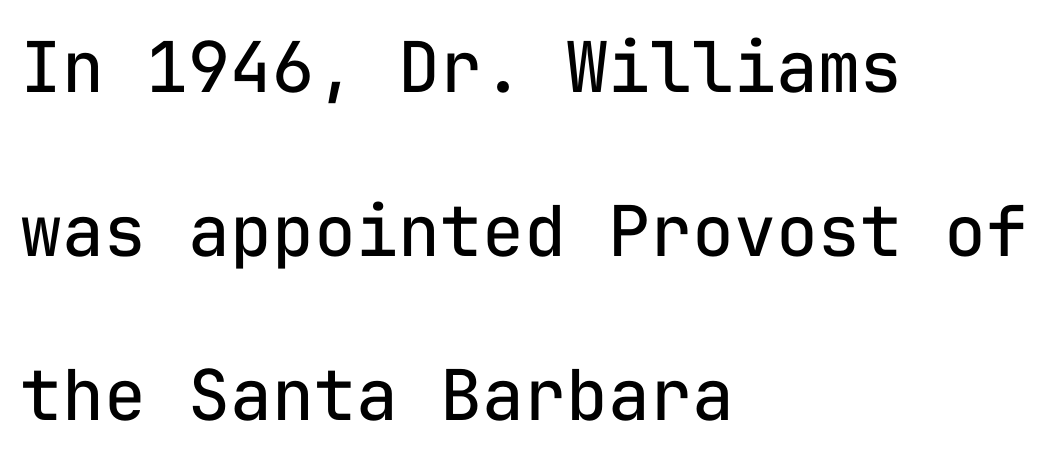
This is the regular roman posture of the typeface. A typesetter would call this monospace, since all characters share one set width. A typesetter would label this face a sans. The passage shown has conventional tracking throughout.
